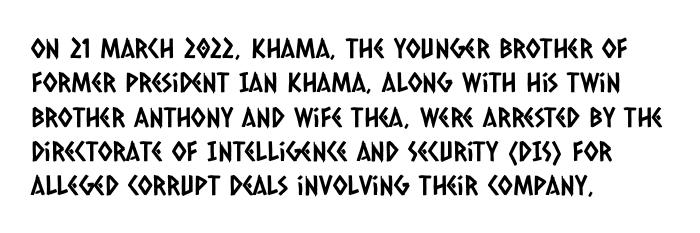
{"underline": "no", "align": "left", "line_spacing": "normal", "line_spacing_ratio": 1.27, "letter_spacing": "normal", "letter_spacing_em": 0.0, "glyph_px": 27}
